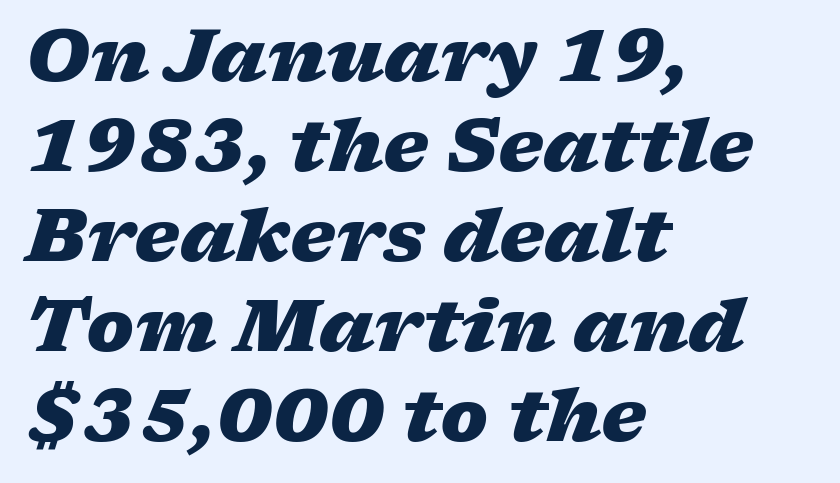
Q: Is the text bold? A: Yes.
Q: Is the text italic (slanted)? A: Yes, it leans right by about 17 degrees.
Q: Is the text underlined? A: No.
Q: How is the paragraph aligned? A: Left-aligned.
Q: Is the spacing between letters normal or unusually wide? A: Normal.
Q: Is the spacing between lines tight, normal or loose? A: Normal.
Q: Width (condensed, normal, or wide)? A: Wide.
Q: Stroke contrast? A: Low.
Q: x-height? A: Medium.
Q: Monospaced? A: No.
